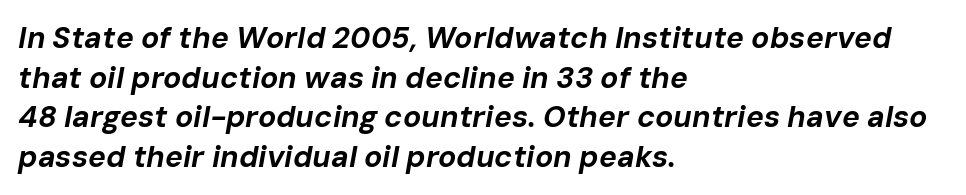
The image shows 30 px bold type, italic (leaning right); set left-aligned, normal line spacing (1.32x), normal letter spacing, not underlined; low stroke contrast and a medium x-height.
